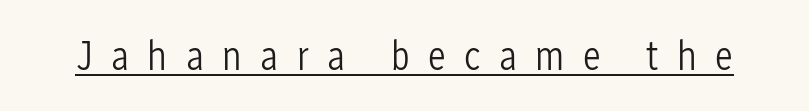
{"serif": "no", "italic": "no", "bold": "no", "weight": "light", "width": "condensed", "stroke_contrast": "low", "x_height": "medium", "monospaced": "no", "underline": "yes", "letter_spacing": "wide", "letter_spacing_em": 0.44, "glyph_px": 42}
